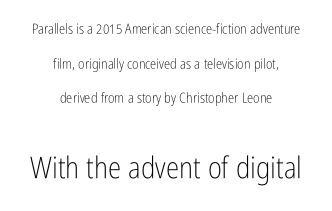
The image shows 30 px light, condensed sans-serif type, upright; set centered, loose line spacing (2.48x), normal letter spacing, not underlined; the second (bottom) block is 2.14x larger; low stroke contrast and a medium x-height.
